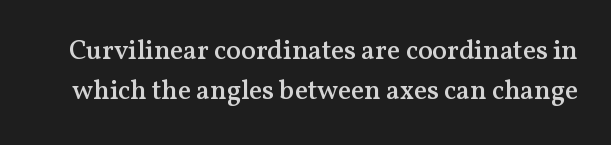
{"italic": "no", "bold": "semi", "underline": "no", "line_spacing": "normal", "line_spacing_ratio": 1.49, "letter_spacing": "normal", "letter_spacing_em": 0.0, "glyph_px": 27}
